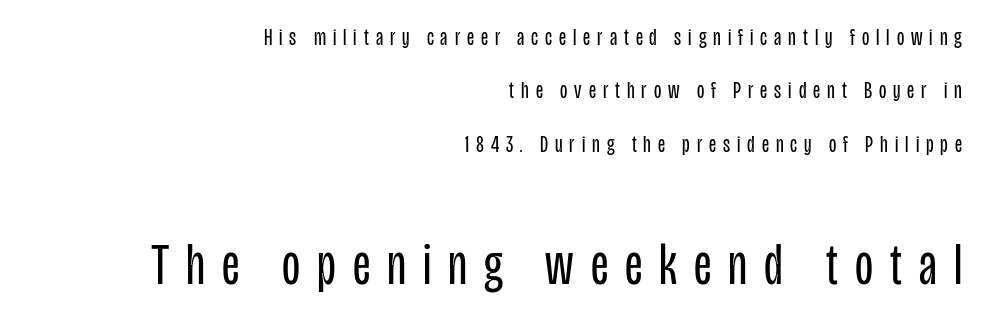
Q: Is the text bold? A: No.
Q: Is the text italic (slanted)? A: No, it is upright.
Q: Is the typeface a serif or a sans-serif typeface? A: Sans-serif.
Q: Is the text underlined? A: No.
Q: How is the paragraph aligned? A: Right-aligned.
Q: Is the spacing between letters normal or unusually wide? A: Unusually wide.
Q: Is the spacing between lines tight, normal or loose? A: Loose.
Q: Which block of text is set in a larger size, the first (top) or the second (bottom)? A: The second (bottom) one.
Q: Width (condensed, normal, or wide)? A: Condensed.
Q: Stroke contrast? A: Low.
Q: x-height? A: Large.
Q: Monospaced? A: No.
